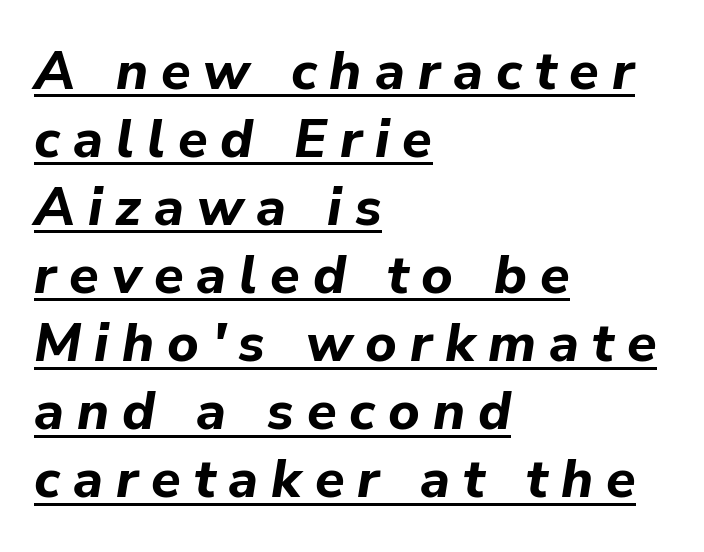
Q: Is the text bold? A: Yes.
Q: Is the text italic (slanted)? A: Yes, it leans right by about 9 degrees.
Q: Is the text underlined? A: Yes.
Q: How is the paragraph aligned? A: Left-aligned.
Q: Is the spacing between letters normal or unusually wide? A: Unusually wide.
Q: Is the spacing between lines tight, normal or loose? A: Normal.
Q: Width (condensed, normal, or wide)? A: Normal.
Q: Stroke contrast? A: Low.
Q: x-height? A: Medium.
Q: Monospaced? A: No.
